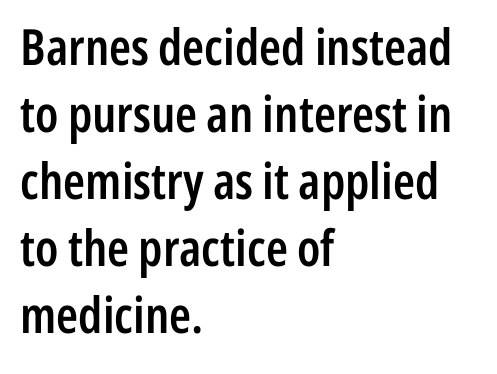
The image shows 50 px semibold, condensed sans-serif type, upright; set left-aligned, normal line spacing (1.34x), normal letter spacing, not underlined; low stroke contrast and a medium x-height.
